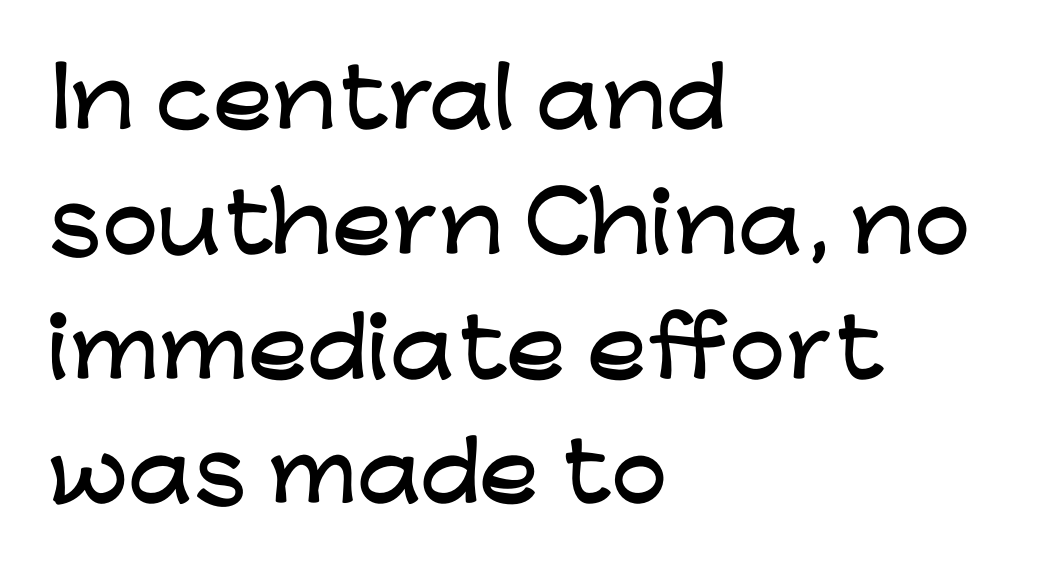
The image shows 80 px wide sans-serif type, upright; set left-aligned, normal line spacing (1.56x), normal letter spacing, not underlined; low stroke contrast and a medium x-height.
